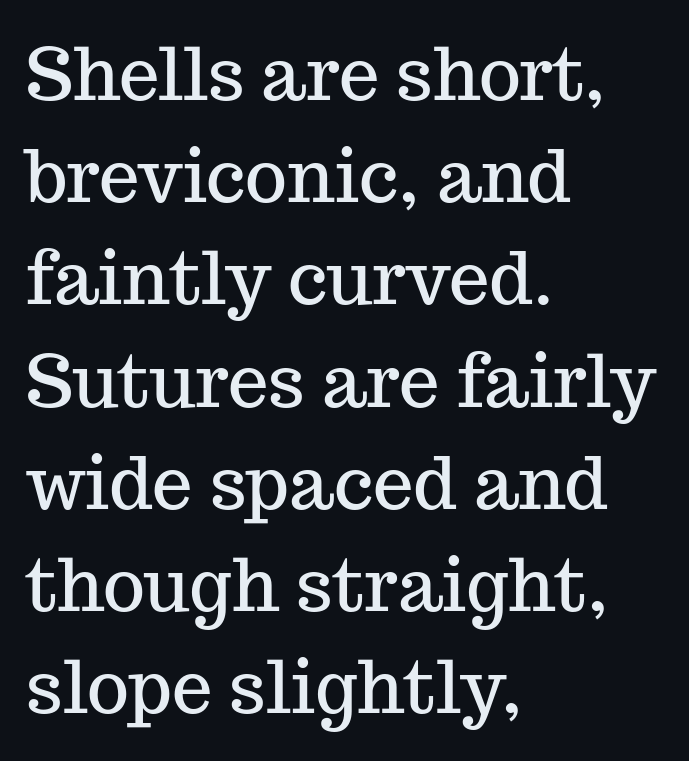
Q: Is the text italic (slanted)? A: No, it is upright.
Q: Is the typeface a serif or a sans-serif typeface? A: Serif.
Q: Is the text underlined? A: No.
Q: How is the paragraph aligned? A: Left-aligned.
Q: Is the spacing between letters normal or unusually wide? A: Normal.
Q: Is the spacing between lines tight, normal or loose? A: Normal.
Q: Width (condensed, normal, or wide)? A: Normal.
Q: Stroke contrast? A: Medium.
Q: x-height? A: Medium.
Q: Monospaced? A: No.
